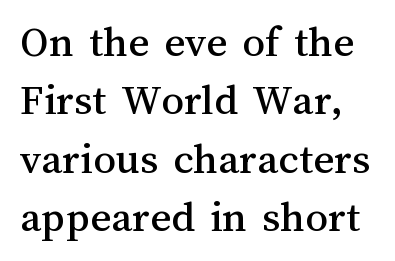
Any mark beneath the type? The region is blank. Every stem runs plumb, perpendicular to the baseline. The face used here is rendered with its standard letterfit. Proportional: the letters do not fall into vertical columns. Quick note: interline space is typical.
